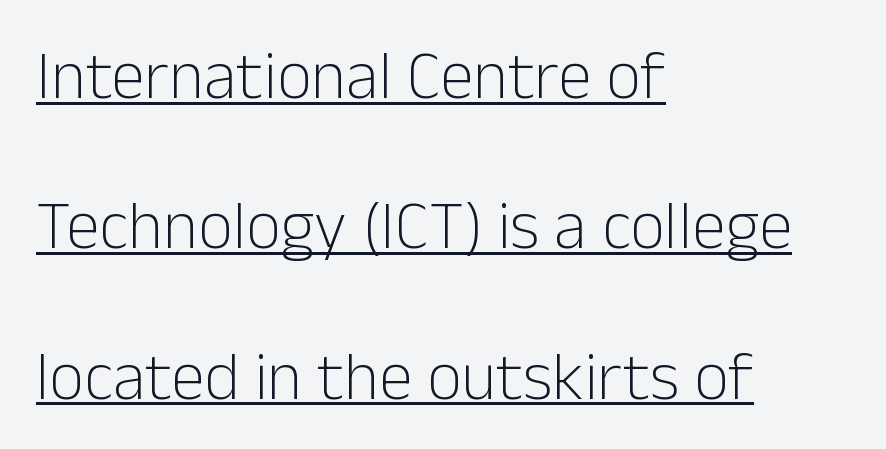
Do the characters align in a grid? No, the font is proportional. The tracking reads as untouched default to a designer's eye. The letters carry no serifs — their stems end cleanly without finishing strokes. The cut favours lightness, reaching ordinary text weight at its darkest. Quick note: underline on.
